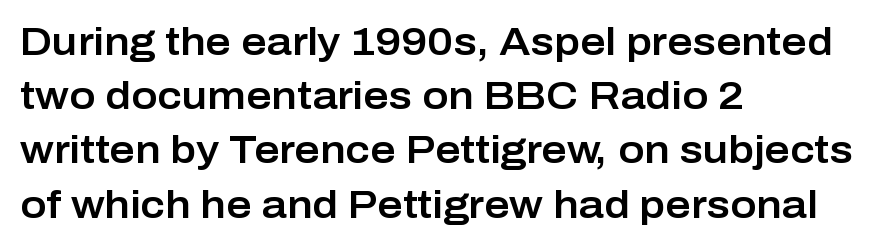
The area under the type is left untouched. A typesetter would call this proportional, since set widths differ per character. The leading is moderate, giving the passage an even texture. Notice how the stems are strictly vertical — no italics here.
